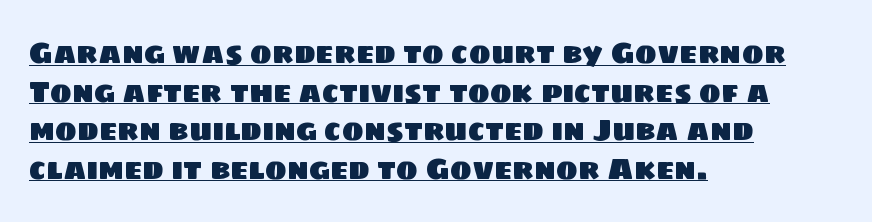
The image shows 29 px sans-serif type; set left-aligned, normal line spacing (1.33x), normal letter spacing, underlined; low stroke contrast and a large x-height.
